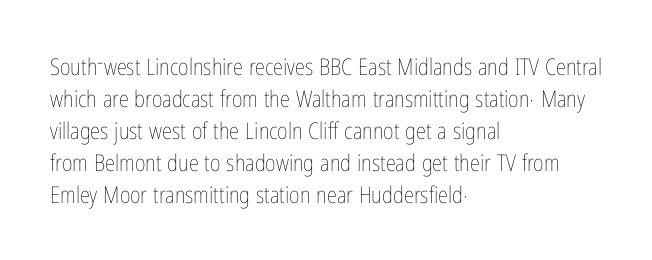
Q: Is the text bold? A: No.
Q: Is the text italic (slanted)? A: No, it is upright.
Q: Is the text underlined? A: No.
Q: How is the paragraph aligned? A: Left-aligned.
Q: Is the spacing between letters normal or unusually wide? A: Normal.
Q: Is the spacing between lines tight, normal or loose? A: Normal.
